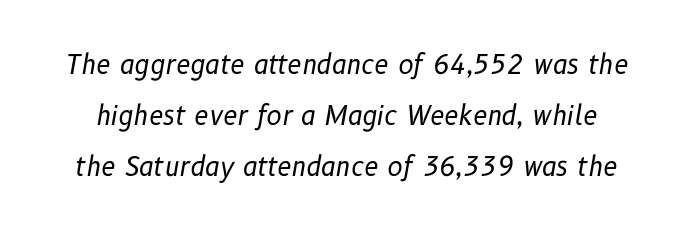
Q: Is the text bold? A: No.
Q: Is the text italic (slanted)? A: Yes, it leans right by about 10 degrees.
Q: Is the text underlined? A: No.
Q: Is the spacing between letters normal or unusually wide? A: Normal.
Q: Is the spacing between lines tight, normal or loose? A: Loose.
